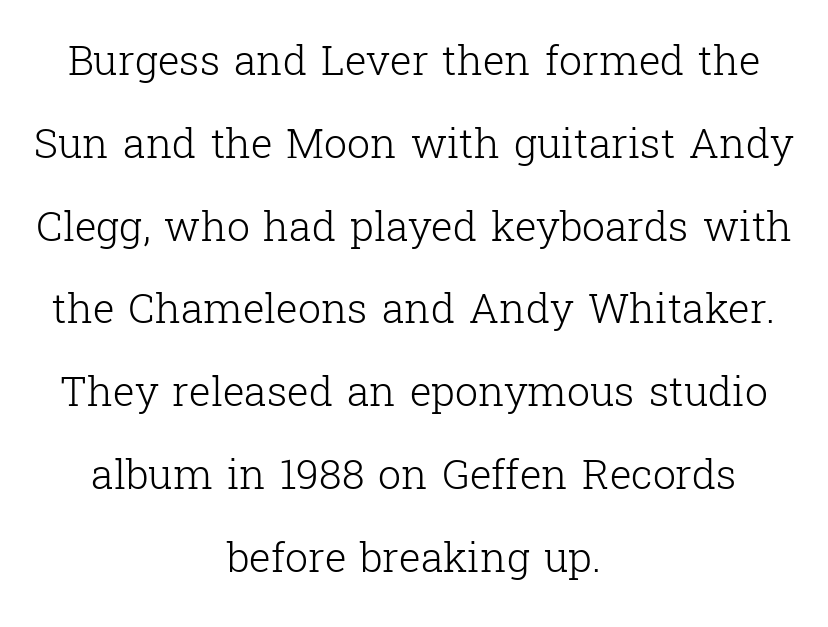
{"serif": "yes", "italic": "no", "bold": "no", "weight": "light", "width": "normal", "stroke_contrast": "low", "x_height": "medium", "monospaced": "no", "underline": "no", "align": "center", "line_spacing": "loose", "line_spacing_ratio": 2.02, "letter_spacing": "normal", "letter_spacing_em": 0.0, "glyph_px": 41}
